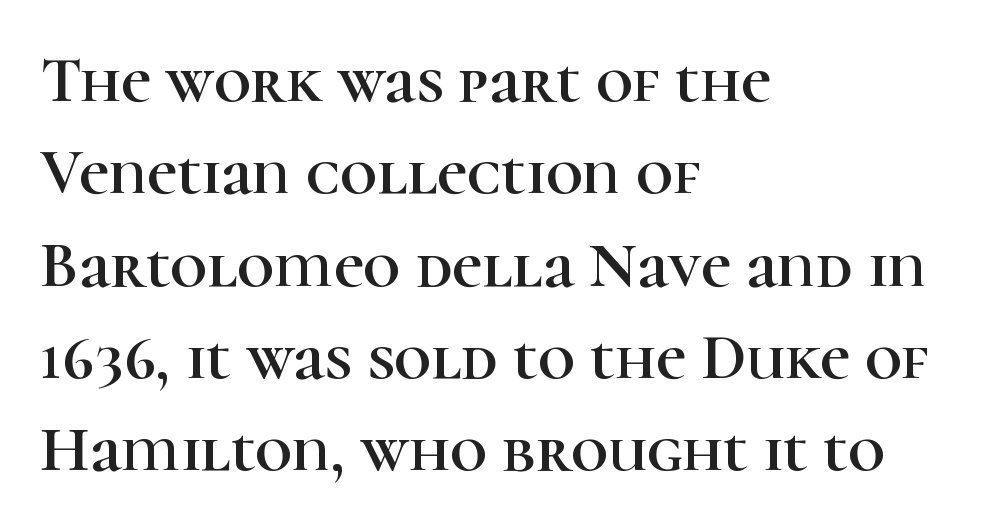
In terms of posture, this sample is upright. A typesetter would call this proportional, since set widths differ per character. The rendering uses a moderate line-height, typical for paragraphs. No extra tracking has been applied to these lines.
